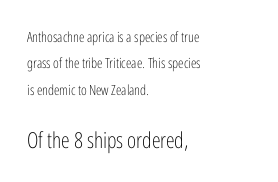
This is not heavy type; no bold has been used. If you squint, the bottom block still reads clearly — it's the larger of the two. Nobody touched the tracking dial on this one. Line starts are locked; line ends wander.
